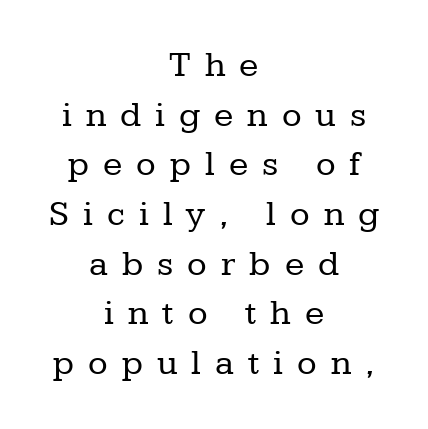
Q: Is the text bold? A: No.
Q: Is the text italic (slanted)? A: No, it is upright.
Q: Is the typeface a serif or a sans-serif typeface? A: Serif.
Q: Is the text underlined? A: No.
Q: How is the paragraph aligned? A: Centered.
Q: Is the spacing between letters normal or unusually wide? A: Unusually wide.
Q: Is the spacing between lines tight, normal or loose? A: Normal.
Q: Width (condensed, normal, or wide)? A: Normal.
Q: Stroke contrast? A: Low.
Q: x-height? A: Medium.
Q: Monospaced? A: No.
